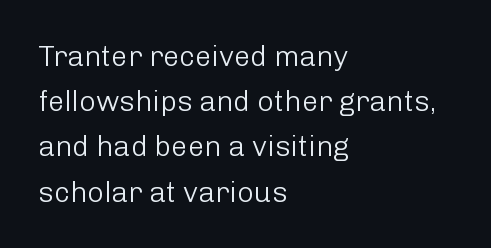
The image shows 29 px light sans-serif type, upright; set left-aligned, normal line spacing (1.56x), normal letter spacing, not underlined; low stroke contrast and a medium x-height.
